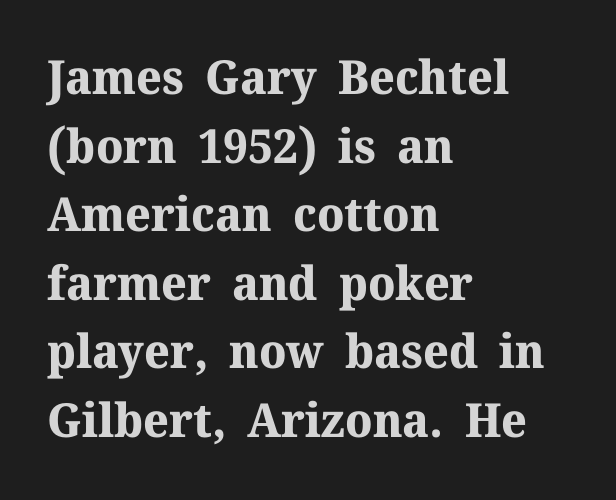
In terms of leading, this rendering sits right in the middle. The passage shown is typed in a proportional face where columns would drift. Tracking value appears to be zero — textbook default spacing. A bare baseline throughout the passage.
